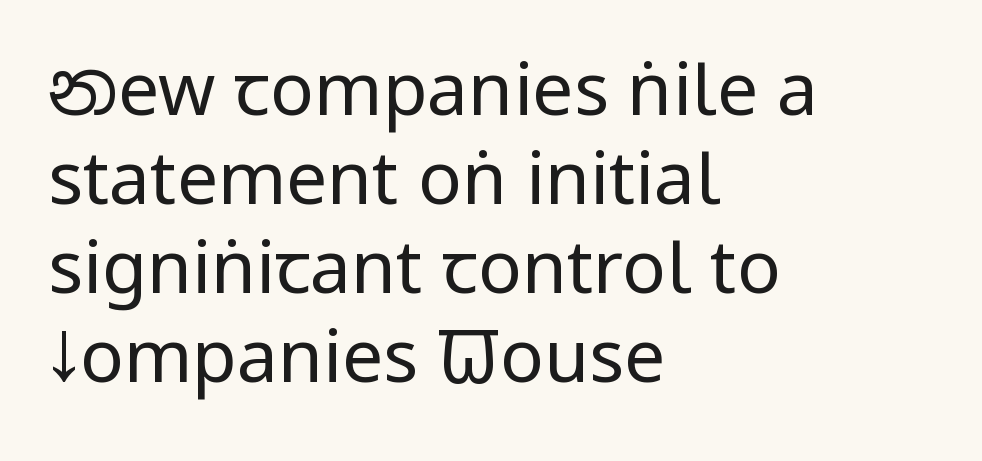
Q: Is the text bold? A: No.
Q: Is the text italic (slanted)? A: No, it is upright.
Q: Is the typeface a serif or a sans-serif typeface? A: Sans-serif.
Q: Is the text underlined? A: No.
Q: How is the paragraph aligned? A: Left-aligned.
Q: Is the spacing between letters normal or unusually wide? A: Normal.
Q: Width (condensed, normal, or wide)? A: Condensed.
Q: Stroke contrast? A: Low.
Q: x-height? A: Large.
Q: Monospaced? A: No.
